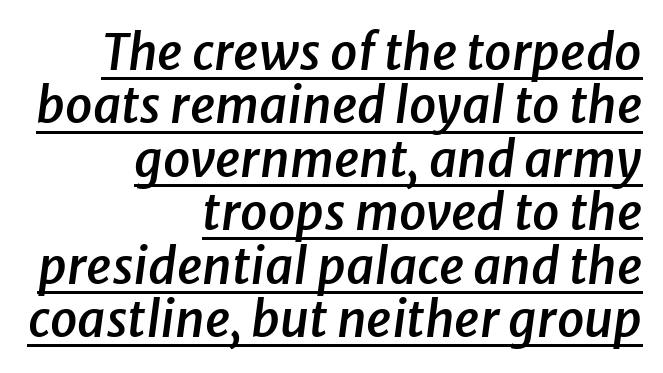
{"italic": "yes", "lean": "right", "slant_degrees": 8, "bold": "semi", "weight": "semibold", "width": "normal", "stroke_contrast": "low", "x_height": "medium", "monospaced": "no", "underline": "yes", "align": "right", "line_spacing": "tight", "line_spacing_ratio": 1.09, "letter_spacing": "normal", "letter_spacing_em": 0.0, "glyph_px": 49}
